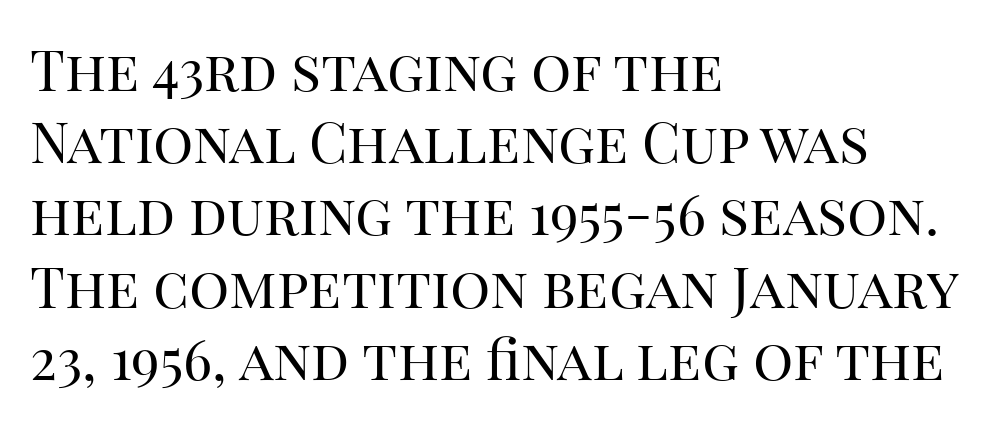
{"serif": "yes", "italic": "no", "bold": "no", "weight": "regular", "width": "normal", "stroke_contrast": "high", "x_height": "large", "monospaced": "no", "underline": "no", "align": "left", "line_spacing": "normal", "line_spacing_ratio": 1.29, "letter_spacing": "normal", "letter_spacing_em": 0.0, "glyph_px": 56}
